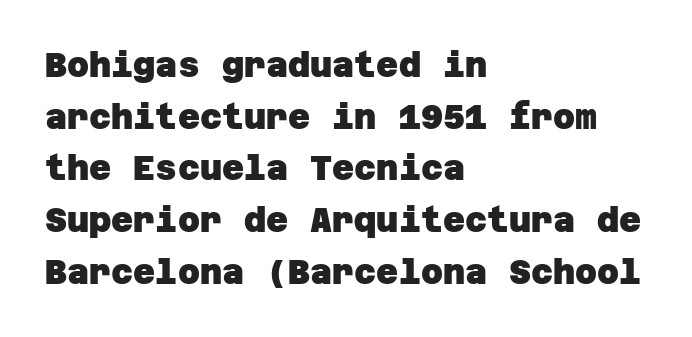
The image shows 34 px heavy sans-serif type; set left-aligned, normal line spacing (1.52x), normal letter spacing, not underlined; low stroke contrast and a large x-height.
